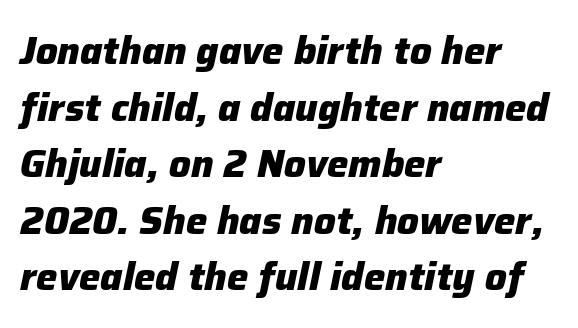
{"italic": "yes", "lean": "right", "slant_degrees": 12, "bold": "yes", "weight": "heavy", "width": "normal", "stroke_contrast": "low", "x_height": "medium", "monospaced": "no", "underline": "no", "align": "left", "line_spacing": "normal", "line_spacing_ratio": 1.49, "letter_spacing": "normal", "letter_spacing_em": 0.0, "glyph_px": 38}
